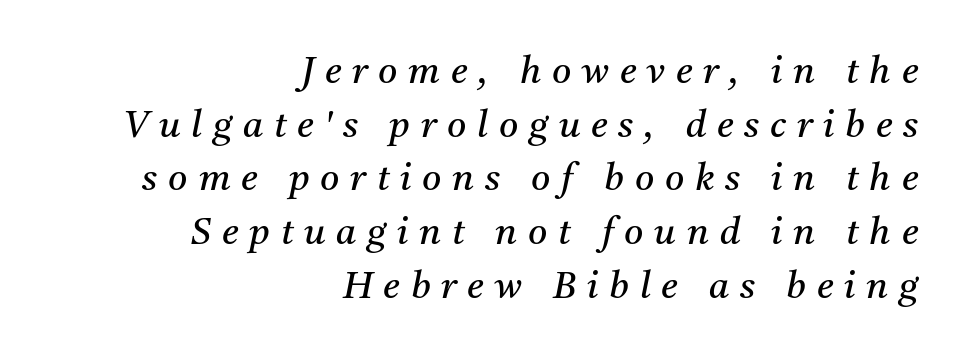
The rendering uses natural spacing where letterforms have individual widths. The lines are quadded right. The characters display serif detailing at their extremities. Unbolded letterforms with no extra heft.
